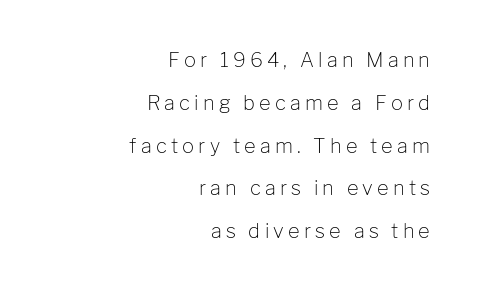
{"italic": "no", "bold": "no", "underline": "no", "align": "right", "line_spacing": "loose", "line_spacing_ratio": 2.14, "letter_spacing": "wide", "letter_spacing_em": 0.21, "glyph_px": 20}
